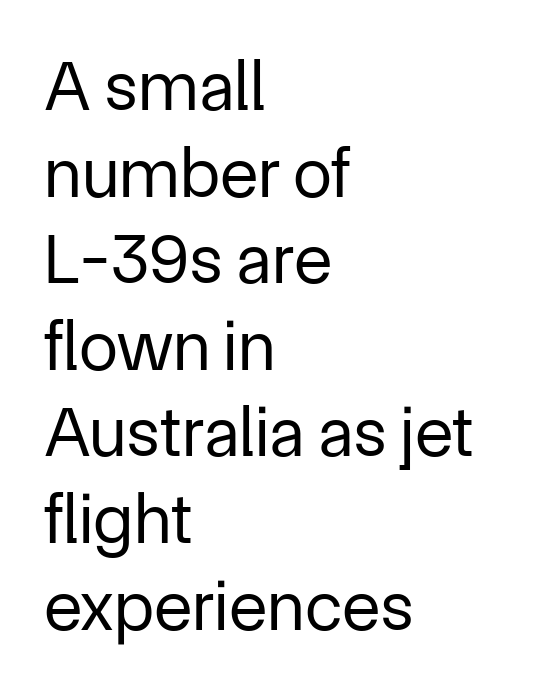
Q: Is the text bold? A: No.
Q: Is the text italic (slanted)? A: No, it is upright.
Q: Is the typeface a serif or a sans-serif typeface? A: Sans-serif.
Q: Is the text underlined? A: No.
Q: How is the paragraph aligned? A: Left-aligned.
Q: Is the spacing between letters normal or unusually wide? A: Normal.
Q: Width (condensed, normal, or wide)? A: Normal.
Q: Stroke contrast? A: Low.
Q: x-height? A: Medium.
Q: Monospaced? A: No.
